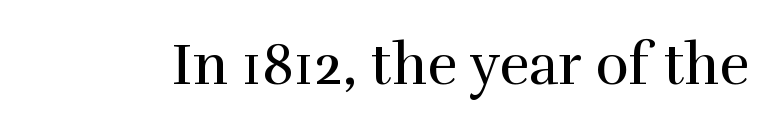
Rendered with straight, roman letterforms. Here the glyphs are tracked normally, forming tight word shapes. Note the varied advance widths — an 'i' is clearly narrower than an 'm'. The passage shown is typeset with a serif family.
